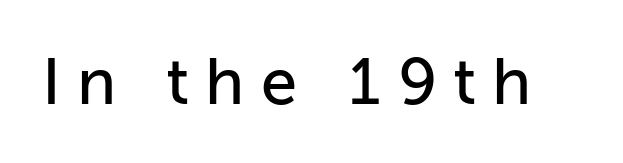
Q: Is the text italic (slanted)? A: No, it is upright.
Q: Is the typeface a serif or a sans-serif typeface? A: Sans-serif.
Q: Is the text underlined? A: No.
Q: Is the spacing between letters normal or unusually wide? A: Unusually wide.
Q: Width (condensed, normal, or wide)? A: Normal.
Q: Stroke contrast? A: Low.
Q: x-height? A: Medium.
Q: Monospaced? A: No.
